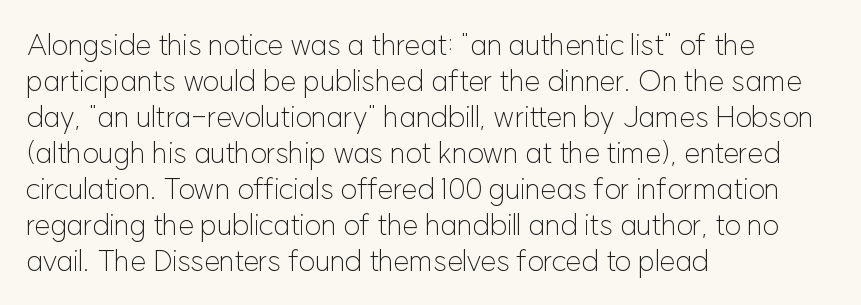
Serif or sans? Sans — the stroke terminals are bare. Horizontal alignment here is leftward, the default for most running prose. Default kerning and tracking; the words read as compact shapes. Style check: upright. Weight: in the light-to-regular range. Quick note: underline off.
